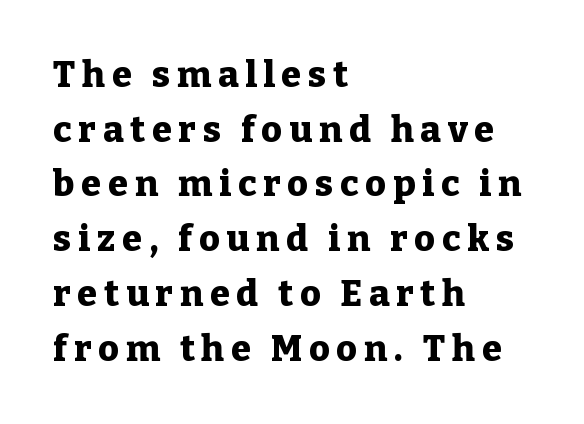
The image shows 36 px heavy serif type, upright; set left-aligned, normal line spacing (1.52x), not underlined; low stroke contrast and a medium x-height.
